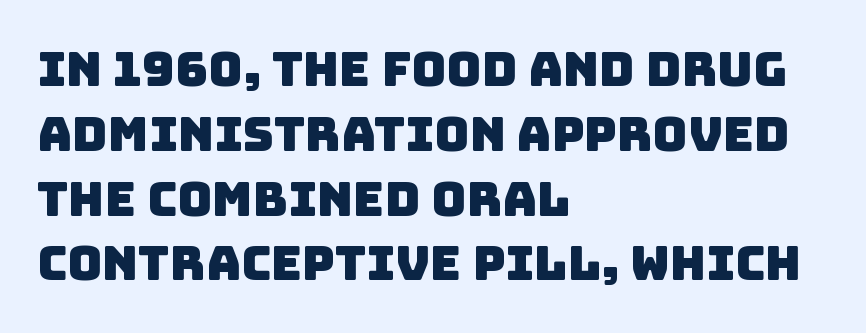
Honestly, there is no underline to notice here at all. Letterform terminals end flat and unadorned throughout the passage. In terms of leading, this rendering sits right in the middle. The text block is weighted toward the left margin, trailing off unevenly rightward. What stands out about the letter spacing? Nothing — it is the standard amount. Looks like regular typesetting: each glyph gets only the width it needs.
